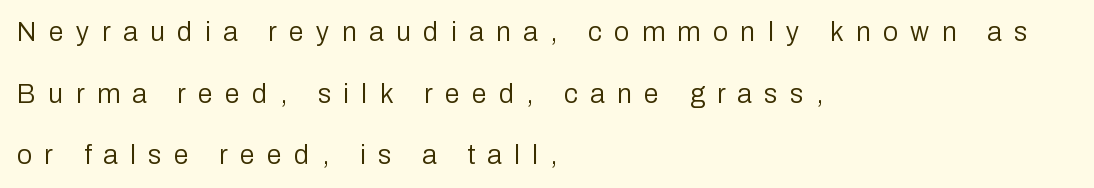
{"italic": "no", "bold": "no", "underline": "no", "align": "left", "line_spacing": "loose", "line_spacing_ratio": 2.28, "letter_spacing": "wide", "letter_spacing_em": 0.46, "glyph_px": 27}
